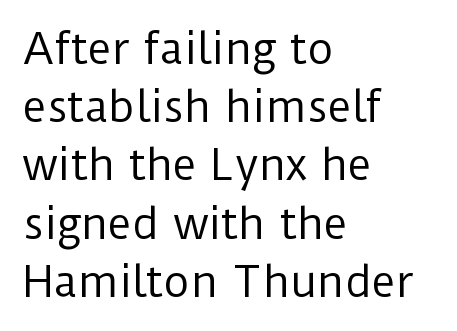
{"serif": "no", "italic": "no", "bold": "no", "weight": "regular", "width": "normal", "stroke_contrast": "low", "x_height": "medium", "monospaced": "no", "underline": "no", "align": "left", "line_spacing": "normal", "line_spacing_ratio": 1.42, "letter_spacing": "normal", "letter_spacing_em": 0.0, "glyph_px": 41}
